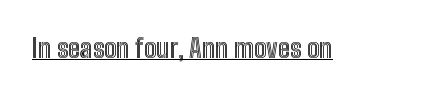
The image shows 26 px text type, upright; set normal letter spacing, underlined.
